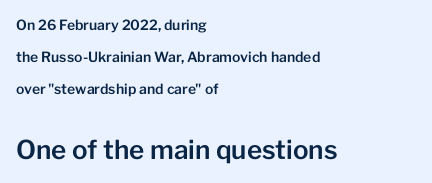
Q: Is the text italic (slanted)? A: No, it is upright.
Q: Is the text underlined? A: No.
Q: How is the paragraph aligned? A: Left-aligned.
Q: Is the spacing between letters normal or unusually wide? A: Normal.
Q: Is the spacing between lines tight, normal or loose? A: Loose.
Q: Which block of text is set in a larger size, the first (top) or the second (bottom)? A: The second (bottom) one.
